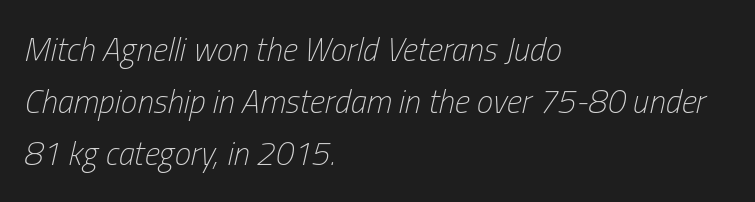
The passage shown has conventional tracking throughout. Unbolded letterforms with no extra heft. The text carries the slant typical of an italic or oblique font. Rule under the text: the space is simply empty.
